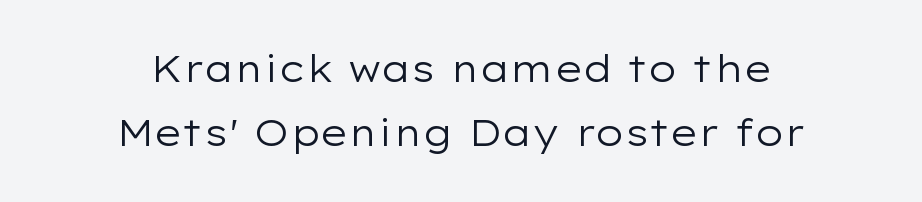
{"serif": "no", "italic": "no", "bold": "no", "weight": "regular", "width": "wide", "stroke_contrast": "low", "x_height": "medium", "monospaced": "no", "underline": "no", "align": "center", "line_spacing_ratio": 1.73, "letter_spacing": "normal", "letter_spacing_em": 0.0, "glyph_px": 37}
